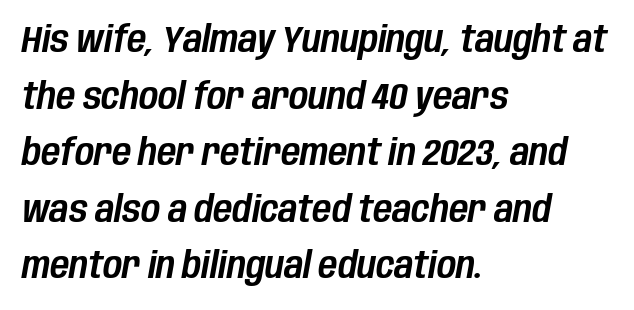
Q: Is the text italic (slanted)? A: Yes, it leans right by about 10 degrees.
Q: Is the text underlined? A: No.
Q: How is the paragraph aligned? A: Left-aligned.
Q: Is the spacing between letters normal or unusually wide? A: Normal.
Q: Is the spacing between lines tight, normal or loose? A: Normal.
Q: Width (condensed, normal, or wide)? A: Condensed.
Q: Stroke contrast? A: Low.
Q: x-height? A: Large.
Q: Monospaced? A: No.
